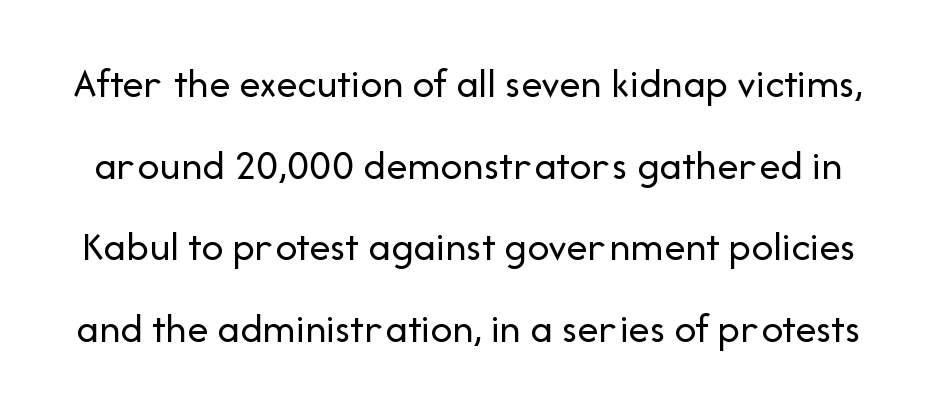
The image shows 43 px regular-weight sans-serif type, upright; set loose line spacing (1.9x), normal letter spacing, not underlined; low stroke contrast and a medium x-height.
